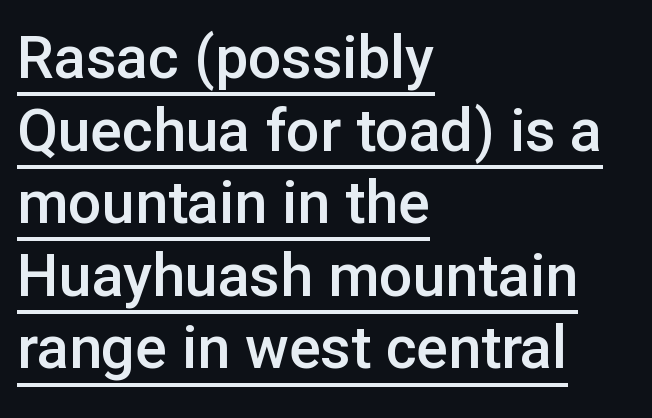
{"serif": "no", "italic": "no", "bold": "semi", "weight": "semibold", "width": "normal", "stroke_contrast": "low", "x_height": "medium", "monospaced": "no", "underline": "yes", "align": "left", "line_spacing_ratio": 1.23, "letter_spacing": "normal", "letter_spacing_em": 0.0, "glyph_px": 59}
